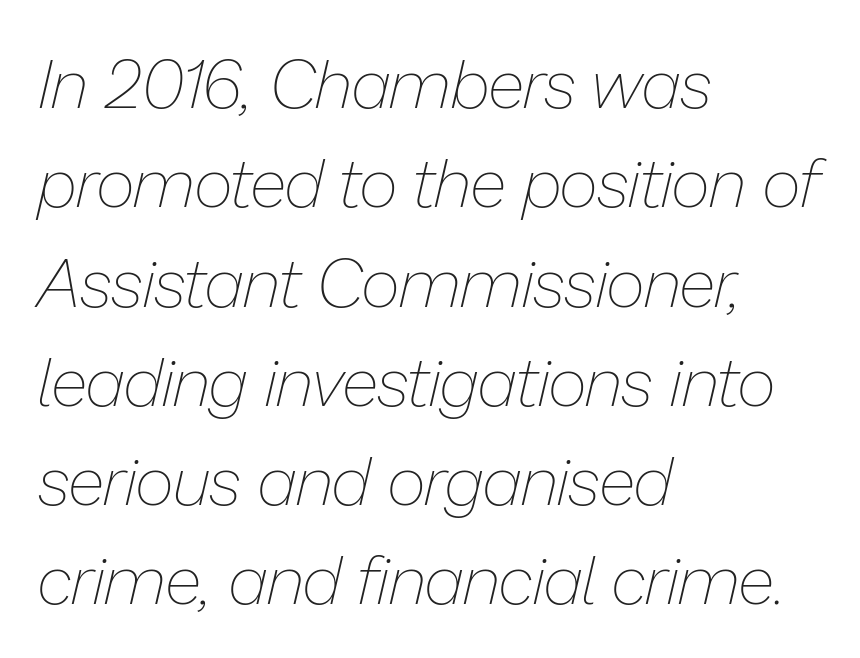
{"italic": "yes", "lean": "right", "slant_degrees": 13, "bold": "no", "weight": "thin", "width": "normal", "stroke_contrast": "low", "x_height": "medium", "monospaced": "no", "underline": "no", "align": "left", "line_spacing": "normal", "line_spacing_ratio": 1.46, "letter_spacing": "normal", "letter_spacing_em": 0.0, "glyph_px": 68}
